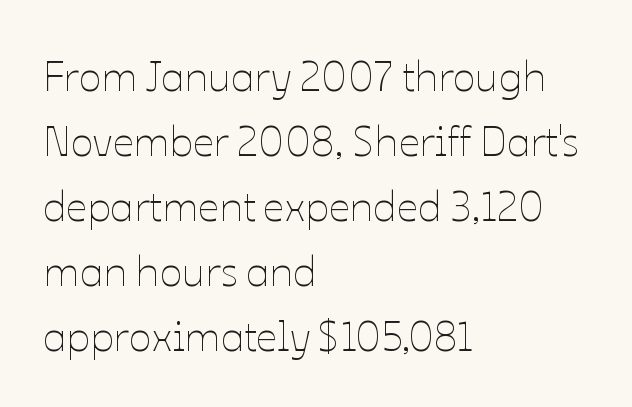
The image shows 42 px thin type, upright; set left-aligned, normal line spacing (1.55x), normal letter spacing, not underlined; low stroke contrast and a medium x-height.
